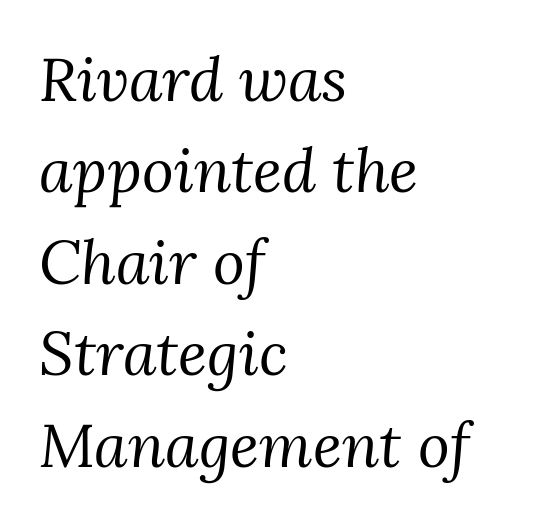
Q: Is the text bold? A: No.
Q: Is the text italic (slanted)? A: Yes, it leans right by about 3 degrees.
Q: Is the typeface a serif or a sans-serif typeface? A: Serif.
Q: Is the text underlined? A: No.
Q: How is the paragraph aligned? A: Left-aligned.
Q: Is the spacing between letters normal or unusually wide? A: Normal.
Q: Is the spacing between lines tight, normal or loose? A: Normal.
Q: Width (condensed, normal, or wide)? A: Normal.
Q: Stroke contrast? A: Medium.
Q: x-height? A: Medium.
Q: Monospaced? A: No.
